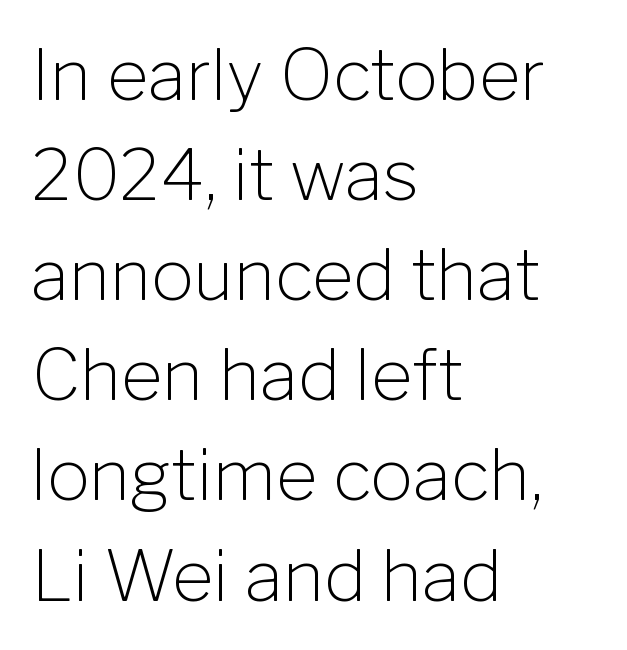
{"serif": "no", "italic": "no", "bold": "no", "weight": "light", "width": "normal", "stroke_contrast": "low", "x_height": "medium", "monospaced": "no", "underline": "no", "align": "left", "line_spacing": "normal", "line_spacing_ratio": 1.41, "letter_spacing": "normal", "letter_spacing_em": 0.0, "glyph_px": 71}
